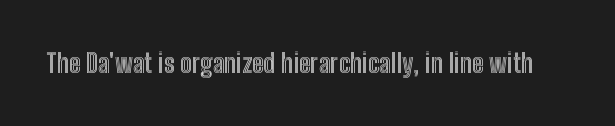
Q: Is the text italic (slanted)? A: No, it is upright.
Q: Is the text underlined? A: No.
Q: Is the spacing between letters normal or unusually wide? A: Normal.
